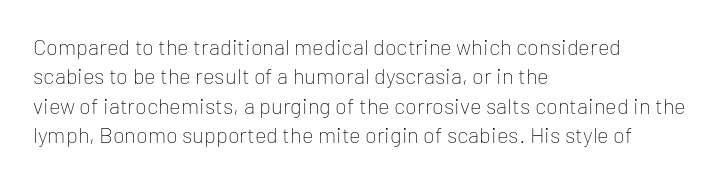
The image shows 22 px text type, upright; set left-aligned, normal line spacing (1.33x), normal letter spacing, not underlined.
